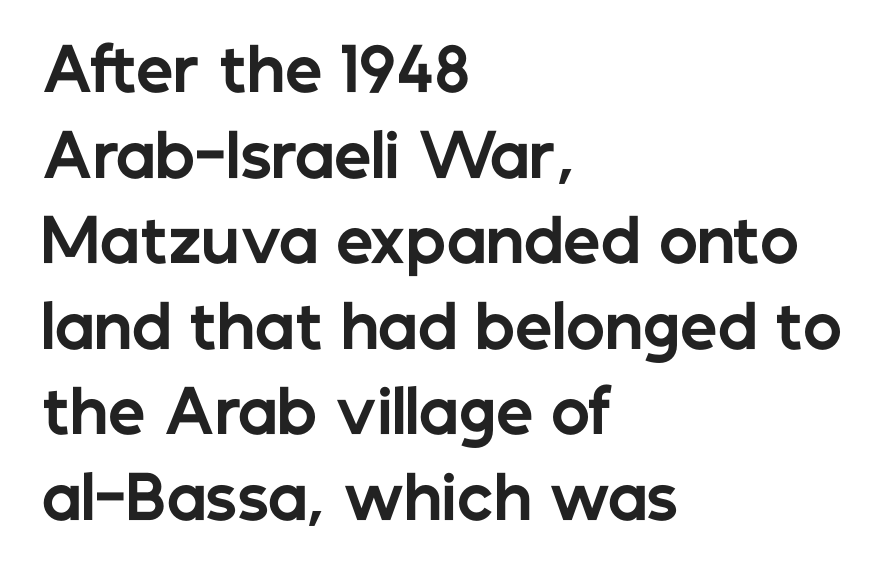
{"serif": "no", "italic": "no", "bold": "yes", "weight": "bold", "width": "normal", "stroke_contrast": "low", "x_height": "medium", "monospaced": "no", "underline": "no", "align": "left", "line_spacing": "normal", "line_spacing_ratio": 1.45, "letter_spacing": "normal", "letter_spacing_em": 0.0, "glyph_px": 59}
